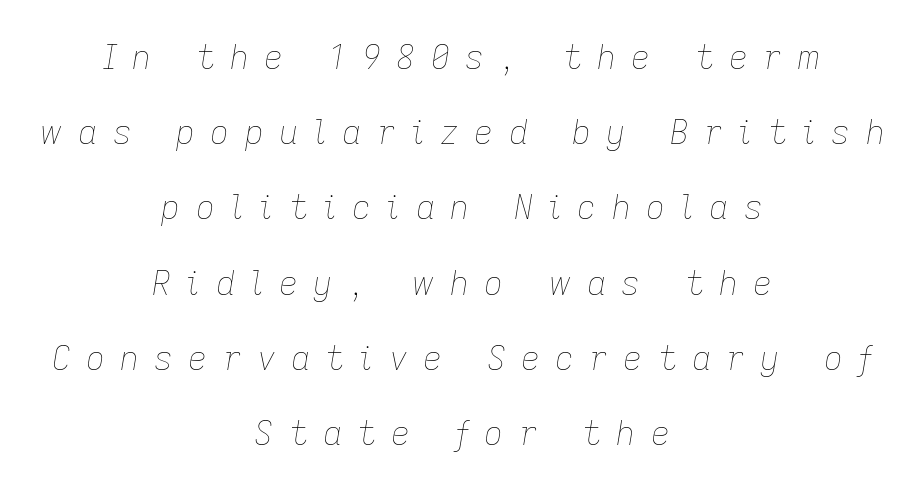
The image shows 33 px thin type, italic (leaning right); set centered, loose line spacing (2.28x), unusually wide letter spacing (+0.46 em), not underlined; low stroke contrast and a medium x-height.
